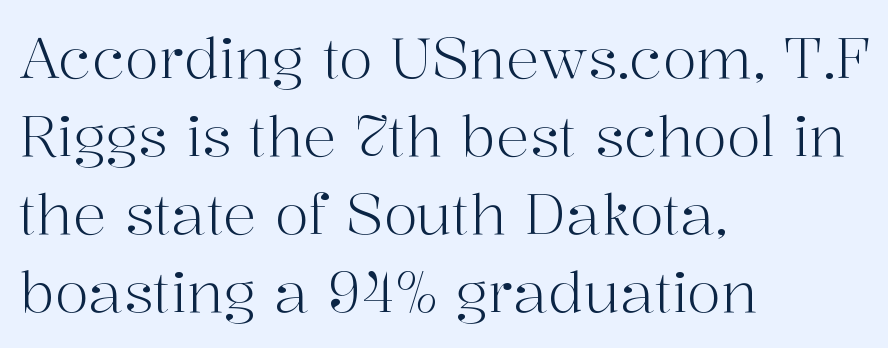
Characters follow at the spacing the type designer built in. Proportional: the letters do not fall into vertical columns. Posture: vertical. Regarding serifs, this sample has them. Summary of vertical rhythm: regular, with standard interline spacing.
